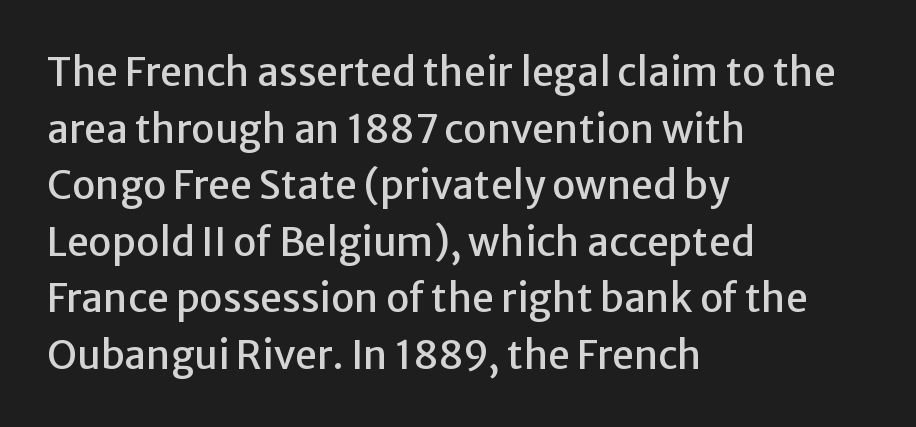
{"serif": "no", "italic": "no", "width": "normal", "stroke_contrast": "low", "x_height": "medium", "monospaced": "no", "underline": "no", "align": "left", "line_spacing": "normal", "line_spacing_ratio": 1.45, "letter_spacing": "normal", "letter_spacing_em": 0.0, "glyph_px": 39}
